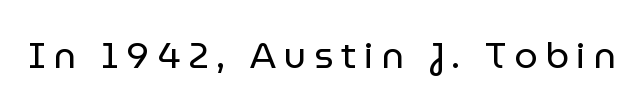
The image shows 37 px regular-weight sans-serif type, upright; set unusually wide letter spacing (+0.21 em), not underlined; low stroke contrast and a medium x-height.
